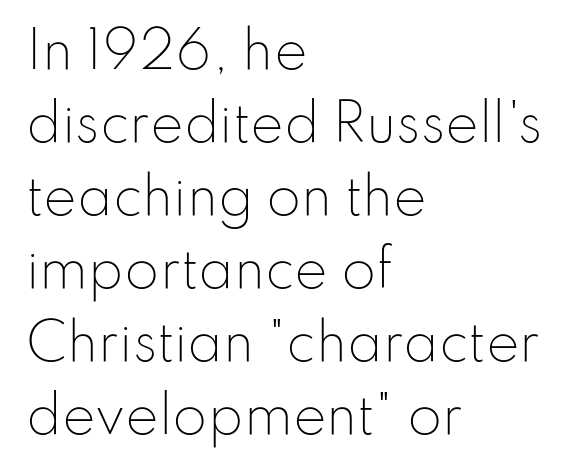
Q: Is the text bold? A: No.
Q: Is the text italic (slanted)? A: No, it is upright.
Q: Is the typeface a serif or a sans-serif typeface? A: Sans-serif.
Q: Is the text underlined? A: No.
Q: How is the paragraph aligned? A: Left-aligned.
Q: Is the spacing between letters normal or unusually wide? A: Normal.
Q: Is the spacing between lines tight, normal or loose? A: Normal.
Q: Width (condensed, normal, or wide)? A: Normal.
Q: Stroke contrast? A: Low.
Q: x-height? A: Small.
Q: Monospaced? A: No.
